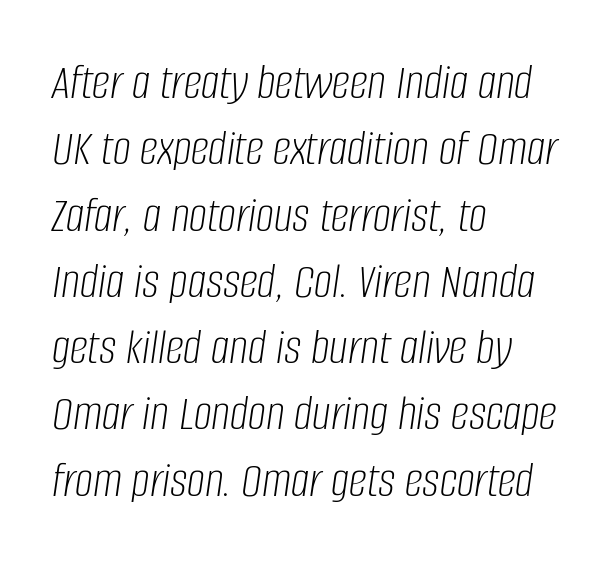
The image shows 51 px light, condensed type, italic (leaning right); set left-aligned, normal line spacing (1.3x), normal letter spacing, not underlined; low stroke contrast and a large x-height.
